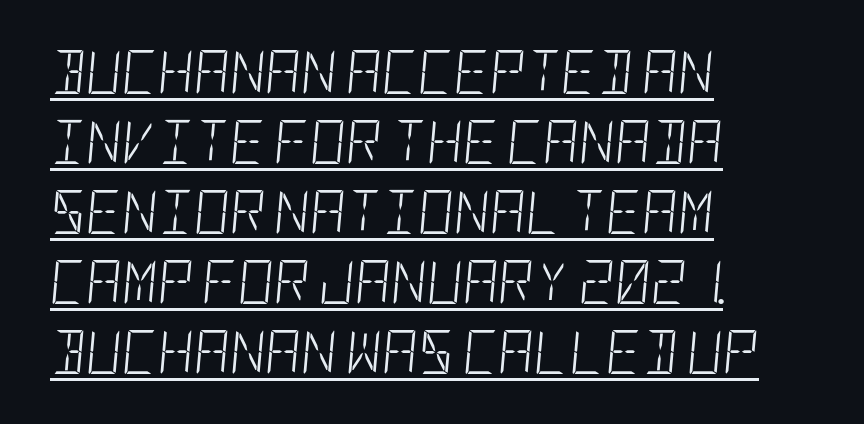
The image shows 44 px light, condensed type, italic (leaning right); set left-aligned, normal line spacing (1.59x), normal letter spacing, underlined; low stroke contrast and a large x-height.
